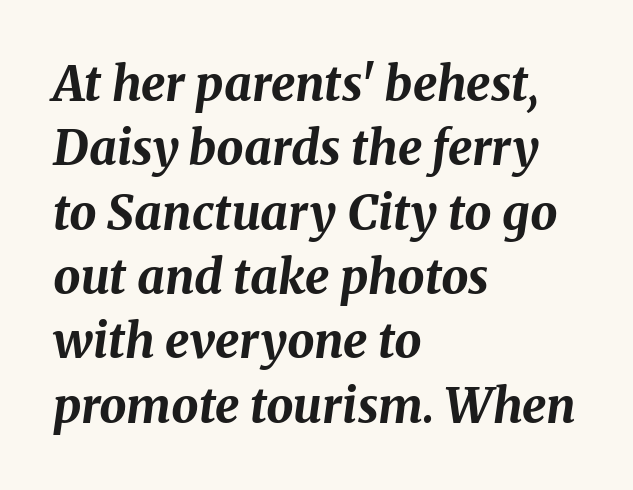
The image shows 48 px bold type, italic (leaning right); set left-aligned, normal line spacing (1.34x), normal letter spacing, not underlined; medium stroke contrast and a medium x-height.
